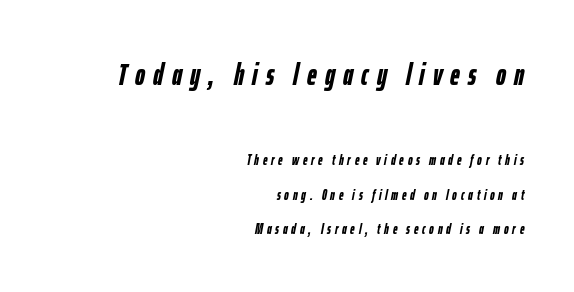
{"italic": "yes", "lean": "right", "slant_degrees": 12, "bold": "yes", "weight": "semibold", "width": "condensed", "stroke_contrast": "low", "x_height": "medium", "monospaced": "no", "underline": "no", "align": "right", "line_spacing": "loose", "line_spacing_ratio": 2.49, "letter_spacing": "wide", "letter_spacing_em": 0.27, "larger_block": "first", "size_ratio": 2.14, "glyph_px": 30}
